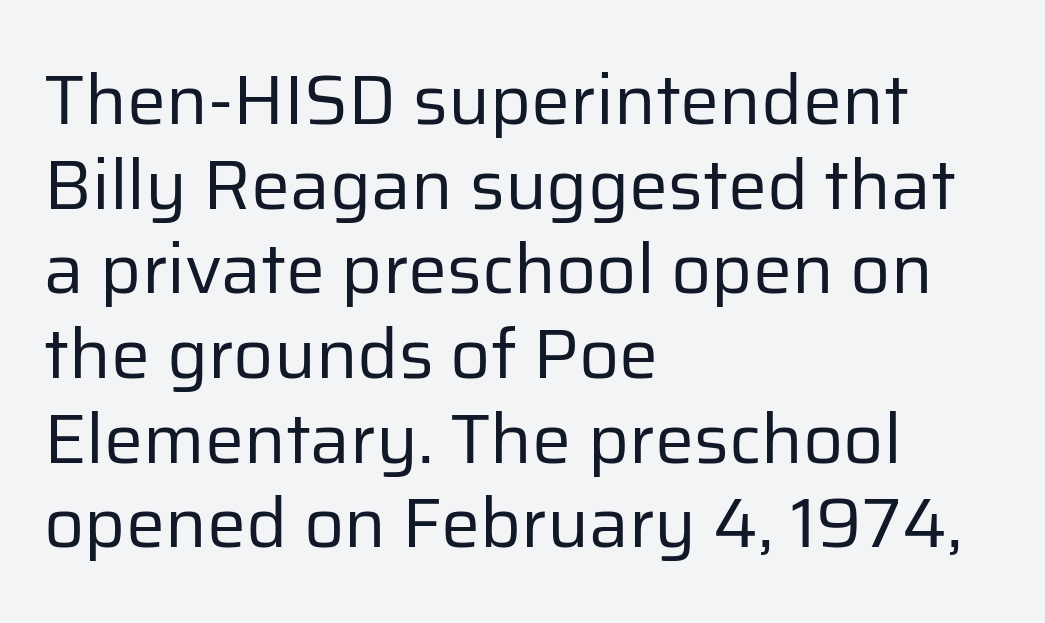
Q: Is the text bold? A: No.
Q: Is the text italic (slanted)? A: No, it is upright.
Q: Is the typeface a serif or a sans-serif typeface? A: Sans-serif.
Q: Is the text underlined? A: No.
Q: How is the paragraph aligned? A: Left-aligned.
Q: Is the spacing between letters normal or unusually wide? A: Normal.
Q: Width (condensed, normal, or wide)? A: Normal.
Q: Stroke contrast? A: Low.
Q: x-height? A: Medium.
Q: Monospaced? A: No.
